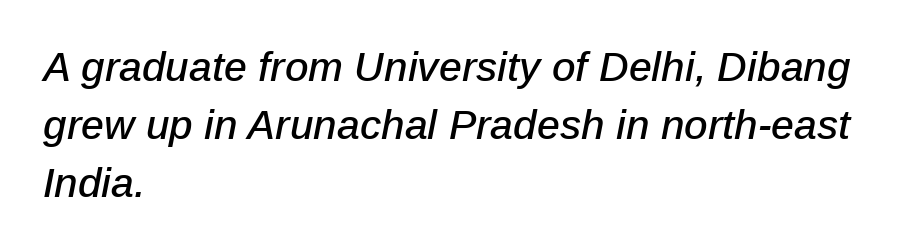
{"italic": "yes", "lean": "right", "slant_degrees": 12, "width": "normal", "stroke_contrast": "low", "x_height": "medium", "monospaced": "no", "underline": "no", "align": "left", "line_spacing": "normal", "line_spacing_ratio": 1.41, "letter_spacing": "normal", "letter_spacing_em": 0.0, "glyph_px": 41}
